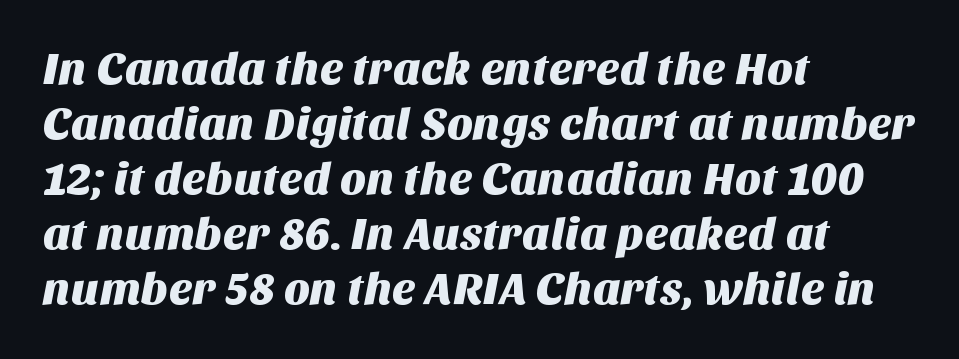
Q: Is the typeface a serif or a sans-serif typeface? A: Sans-serif.
Q: Is the text underlined? A: No.
Q: How is the paragraph aligned? A: Left-aligned.
Q: Is the spacing between letters normal or unusually wide? A: Normal.
Q: Width (condensed, normal, or wide)? A: Normal.
Q: Stroke contrast? A: Medium.
Q: x-height? A: Large.
Q: Monospaced? A: No.
